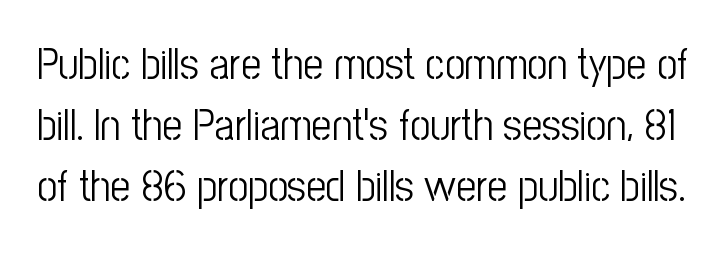
Q: Is the text bold? A: No.
Q: Is the text italic (slanted)? A: No, it is upright.
Q: Is the typeface a serif or a sans-serif typeface? A: Sans-serif.
Q: Is the text underlined? A: No.
Q: Is the spacing between letters normal or unusually wide? A: Normal.
Q: Is the spacing between lines tight, normal or loose? A: Normal.
Q: Width (condensed, normal, or wide)? A: Condensed.
Q: Stroke contrast? A: Low.
Q: x-height? A: Medium.
Q: Monospaced? A: No.
